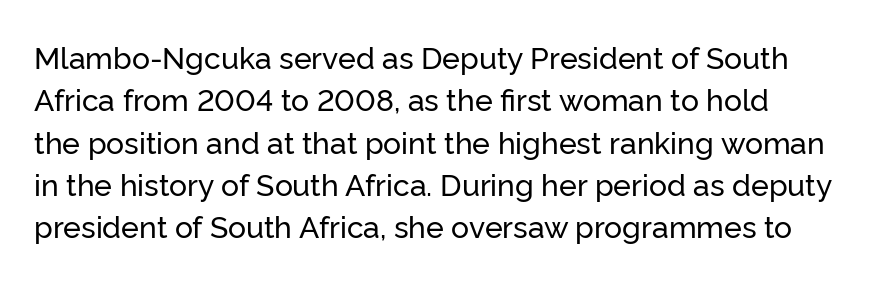
{"serif": "no", "italic": "no", "width": "normal", "stroke_contrast": "low", "x_height": "medium", "monospaced": "no", "underline": "no", "line_spacing": "normal", "line_spacing_ratio": 1.41, "letter_spacing": "normal", "letter_spacing_em": 0.0, "glyph_px": 30}
